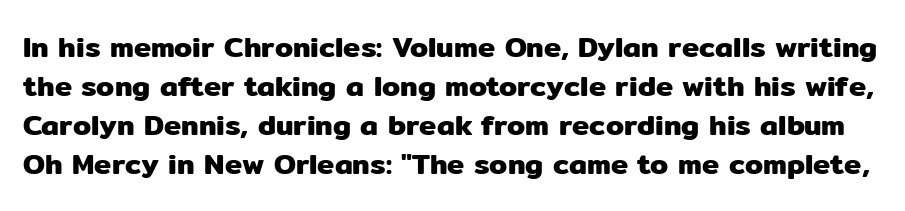
{"serif": "no", "italic": "no", "width": "normal", "stroke_contrast": "low", "x_height": "medium", "monospaced": "no", "underline": "no", "line_spacing": "normal", "line_spacing_ratio": 1.35, "letter_spacing": "normal", "letter_spacing_em": 0.0, "glyph_px": 29}
